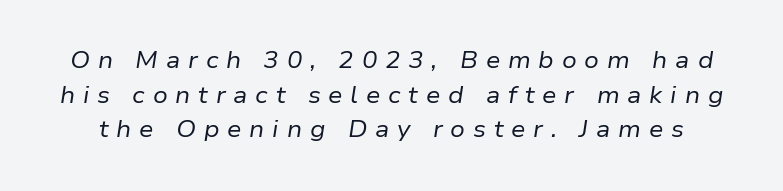
Look at the tracking — it's clearly loosened, letters drifting apart. Rule under the text: the space is simply empty. Weight: regular or lighter. Vertical spacing — default. The whole block is typeset with a tilt.
